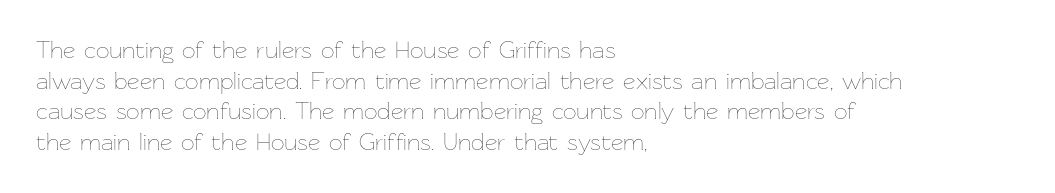
Q: Is the text bold? A: No.
Q: Is the text italic (slanted)? A: No, it is upright.
Q: Is the text underlined? A: No.
Q: How is the paragraph aligned? A: Left-aligned.
Q: Is the spacing between letters normal or unusually wide? A: Normal.
Q: Is the spacing between lines tight, normal or loose? A: Normal.
